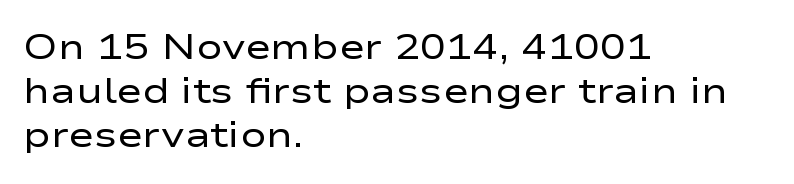
The image shows 35 px regular-weight, wide sans-serif type, upright; set left-aligned, normal line spacing (1.26x), normal letter spacing, not underlined; low stroke contrast and a medium x-height.
